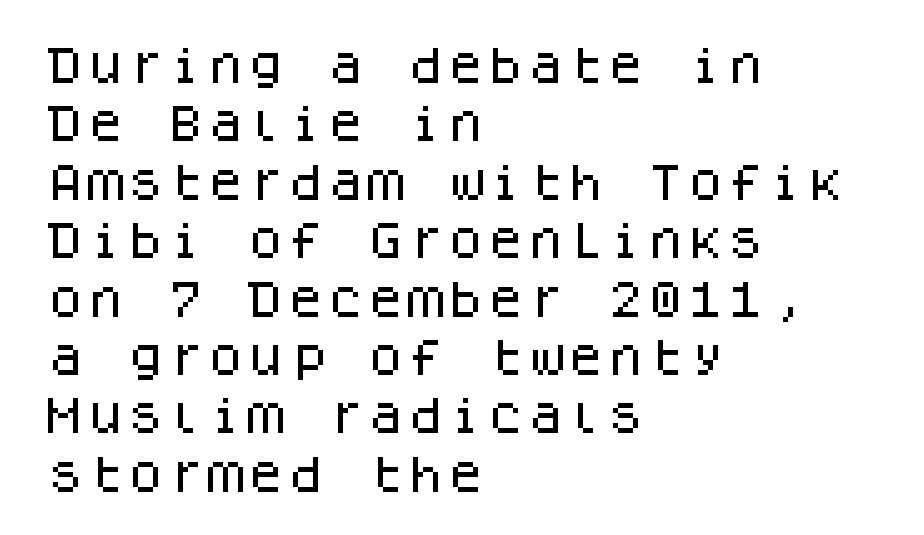
The rag falls on the right side of this text block. To sum up the face: it is a sans, with no serifs. How are the letters spaced? Ordinarily, with no added tracking. This sample has the even, mechanical cadence of fixed-width lettering. Plain, unruled lines of type.
